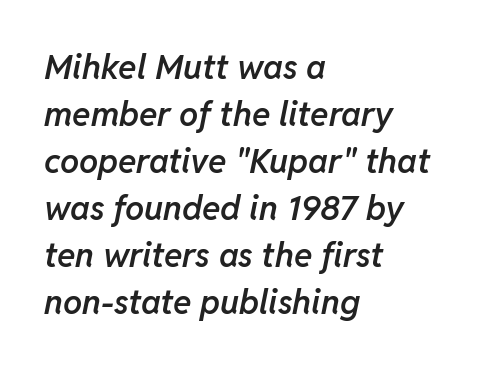
The image shows 34 px semibold type, italic (leaning right); set left-aligned, normal line spacing (1.38x), normal letter spacing, not underlined; low stroke contrast and a medium x-height.
